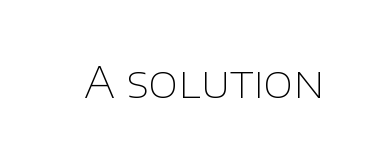
{"serif": "no", "italic": "no", "bold": "no", "weight": "thin", "width": "normal", "stroke_contrast": "low", "x_height": "large", "monospaced": "no", "underline": "no", "letter_spacing": "normal", "letter_spacing_em": 0.0, "glyph_px": 43}
